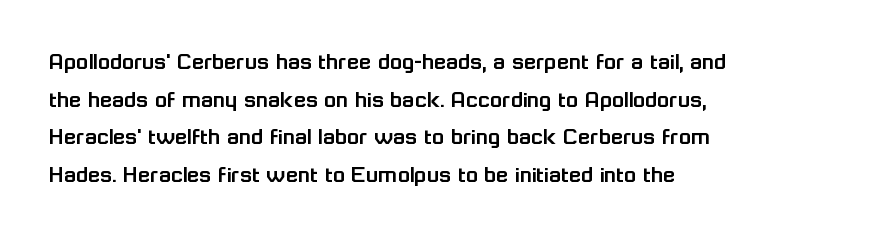
Q: Is the text italic (slanted)? A: No, it is upright.
Q: Is the text underlined? A: No.
Q: How is the paragraph aligned? A: Left-aligned.
Q: Is the spacing between letters normal or unusually wide? A: Normal.
Q: Is the spacing between lines tight, normal or loose? A: Normal.
